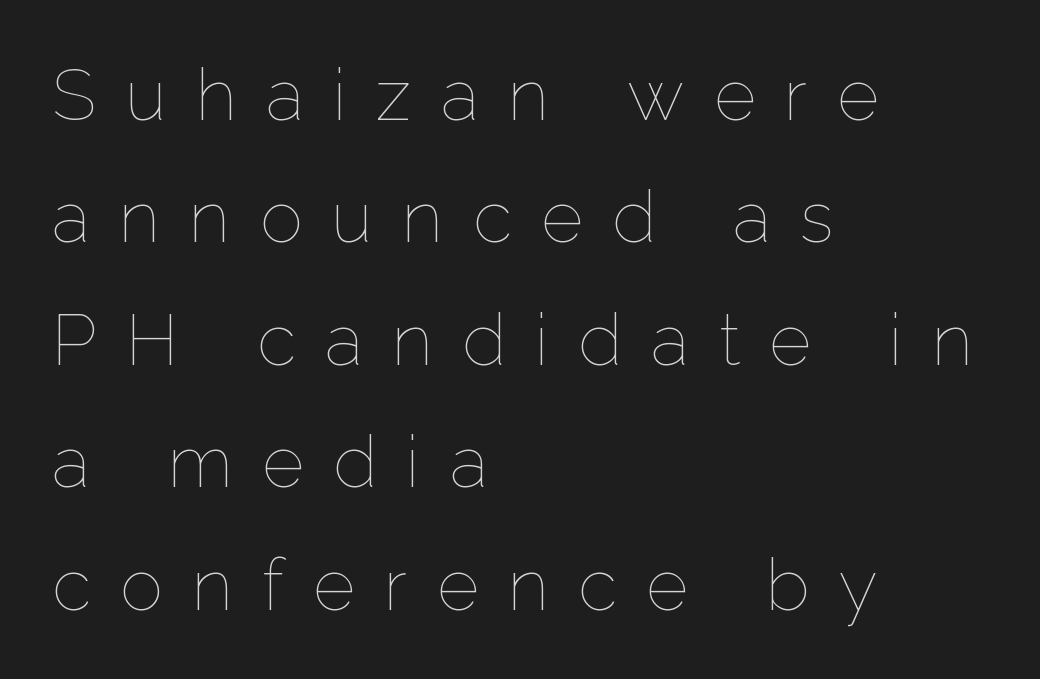
The image shows 72 px thin type, upright; set left-aligned, normal line spacing (1.7x), unusually wide letter spacing (+0.41 em), not underlined; low stroke contrast and a medium x-height.
